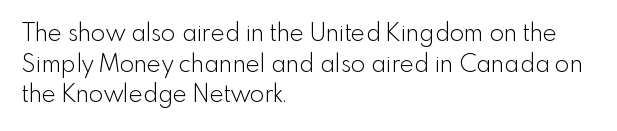
Q: Is the text bold? A: No.
Q: Is the text italic (slanted)? A: No, it is upright.
Q: Is the text underlined? A: No.
Q: How is the paragraph aligned? A: Left-aligned.
Q: Is the spacing between letters normal or unusually wide? A: Normal.
Q: Is the spacing between lines tight, normal or loose? A: Normal.
